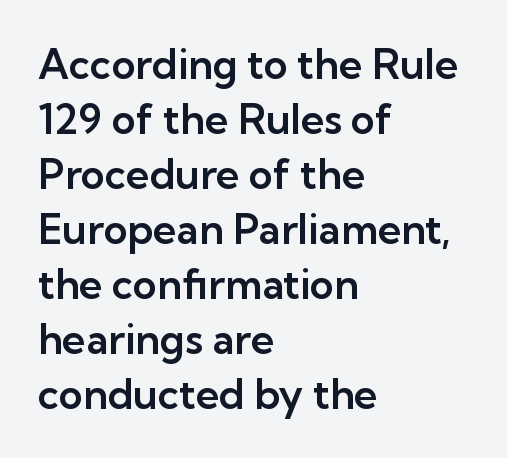
Q: Is the text italic (slanted)? A: No, it is upright.
Q: Is the typeface a serif or a sans-serif typeface? A: Sans-serif.
Q: Is the text underlined? A: No.
Q: How is the paragraph aligned? A: Left-aligned.
Q: Is the spacing between letters normal or unusually wide? A: Normal.
Q: Is the spacing between lines tight, normal or loose? A: Normal.
Q: Width (condensed, normal, or wide)? A: Normal.
Q: Stroke contrast? A: Low.
Q: x-height? A: Medium.
Q: Monospaced? A: No.
